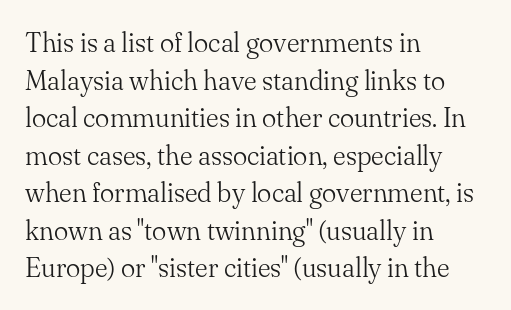
Q: Is the text bold? A: No.
Q: Is the text italic (slanted)? A: No, it is upright.
Q: Is the text underlined? A: No.
Q: How is the paragraph aligned? A: Left-aligned.
Q: Is the spacing between letters normal or unusually wide? A: Normal.
Q: Is the spacing between lines tight, normal or loose? A: Normal.
